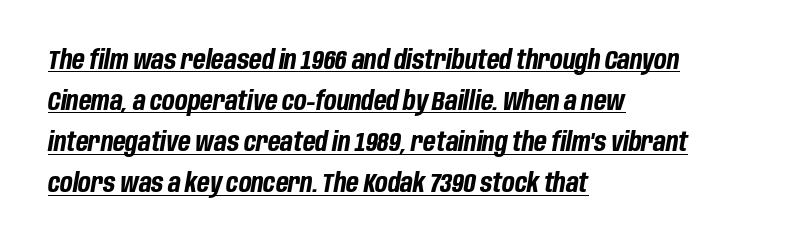
The image shows 26 px bold type, italic (leaning right); set left-aligned, normal line spacing (1.58x), normal letter spacing, underlined.
